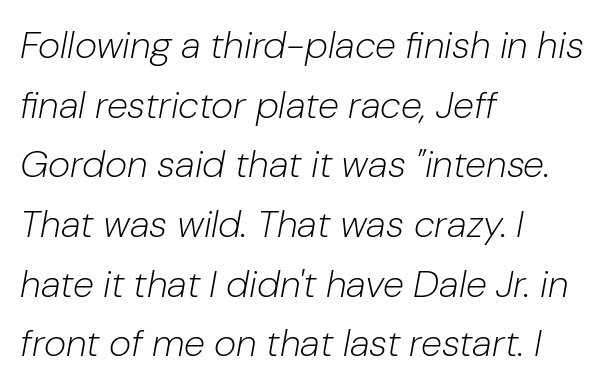
Q: Is the text bold? A: No.
Q: Is the text italic (slanted)? A: Yes, it leans right by about 10 degrees.
Q: Is the text underlined? A: No.
Q: How is the paragraph aligned? A: Left-aligned.
Q: Is the spacing between letters normal or unusually wide? A: Normal.
Q: Is the spacing between lines tight, normal or loose? A: Normal.
Q: Width (condensed, normal, or wide)? A: Normal.
Q: Stroke contrast? A: Low.
Q: x-height? A: Medium.
Q: Monospaced? A: No.
